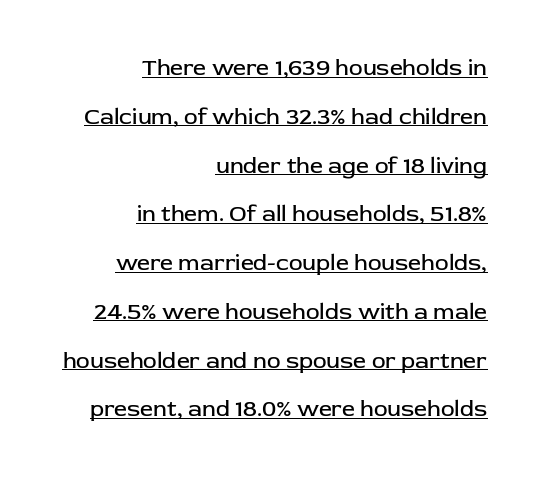
{"italic": "no", "bold": "no", "underline": "yes", "align": "right", "line_spacing": "loose", "line_spacing_ratio": 2.12, "letter_spacing": "normal", "letter_spacing_em": 0.0, "glyph_px": 23}
